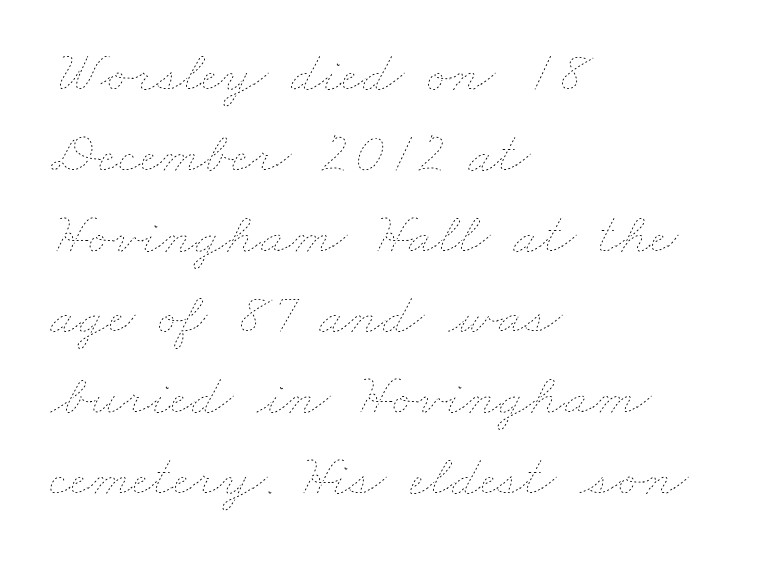
The image shows 59 px thin, wide type; set left-aligned, normal line spacing (1.37x), normal letter spacing, not underlined; low stroke contrast and a small x-height.
